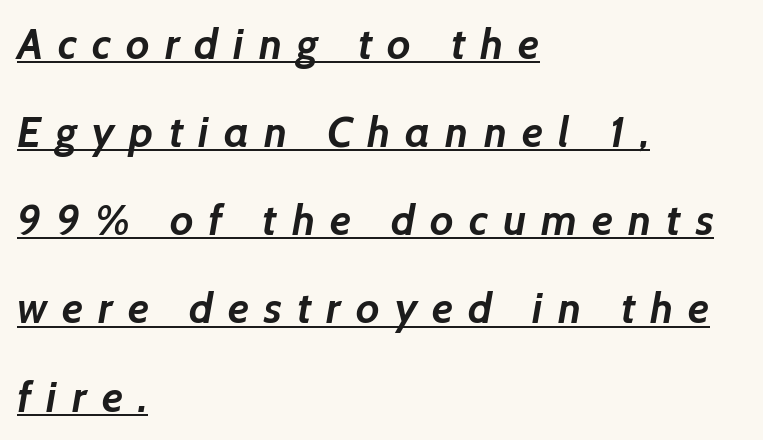
Q: Is the text bold? A: Yes.
Q: Is the typeface a serif or a sans-serif typeface? A: Sans-serif.
Q: Is the text underlined? A: Yes.
Q: How is the paragraph aligned? A: Left-aligned.
Q: Is the spacing between letters normal or unusually wide? A: Unusually wide.
Q: Is the spacing between lines tight, normal or loose? A: Loose.
Q: Width (condensed, normal, or wide)? A: Normal.
Q: Stroke contrast? A: Low.
Q: x-height? A: Medium.
Q: Monospaced? A: No.
